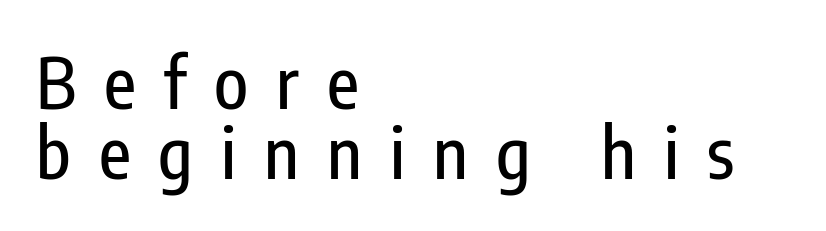
This rendering features lettering with no underline. Is this a fixed-width face? No — the glyphs have proportional, varying widths. Tracking here is generous; glyphs stand well apart from one another. Ascenders rise straight up at ninety degrees. One-word summary of the alignment: left.
